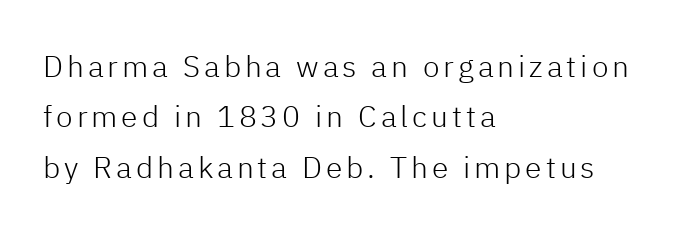
Q: Is the text bold? A: No.
Q: Is the text italic (slanted)? A: No, it is upright.
Q: Is the typeface a serif or a sans-serif typeface? A: Sans-serif.
Q: Is the text underlined? A: No.
Q: How is the paragraph aligned? A: Left-aligned.
Q: Is the spacing between lines tight, normal or loose? A: Normal.
Q: Width (condensed, normal, or wide)? A: Normal.
Q: Stroke contrast? A: Low.
Q: x-height? A: Medium.
Q: Monospaced? A: No.
